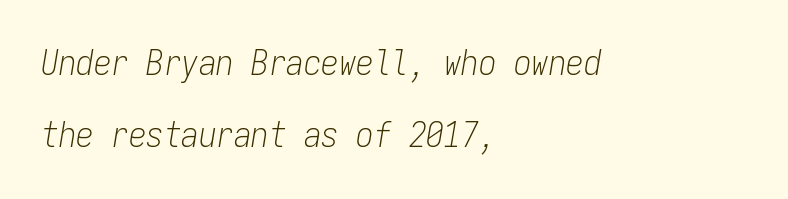
The image shows 35 px light, condensed type, italic (leaning right), monospaced; set left-aligned, loose line spacing (2.06x), normal letter spacing, not underlined; low stroke contrast and a medium x-height.
